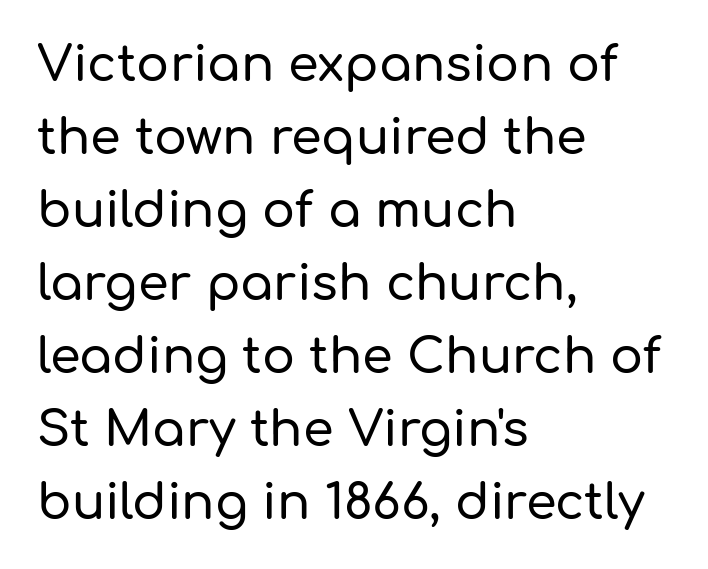
A student would call this left alignment; a typographer would say flush left, rag right. Quick note: interline space is typical. This sample uses an upright cut, with every glyph sitting square on the baseline. Each row of text sits above clean, open space. Letterform terminals end flat and unadorned throughout the passage.
